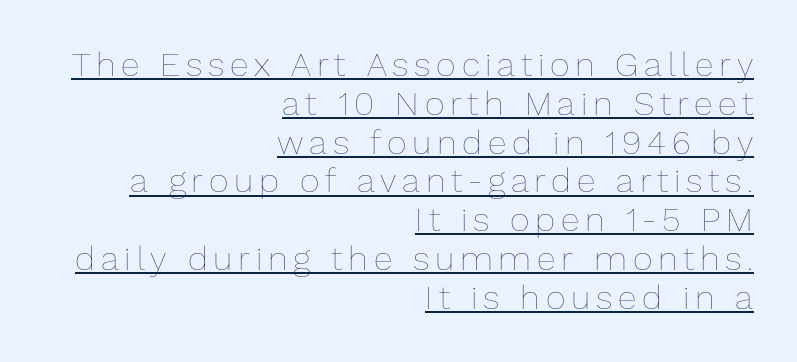
Does the copy run flush right? Yes — the right margin is perfectly even. What's the leading like? Squeezed, with rows nearly overlapping. Underlining? Definitely there. Do the characters align in a grid? No, the font is proportional. Nothing heavy about these letters — not bold at all.
